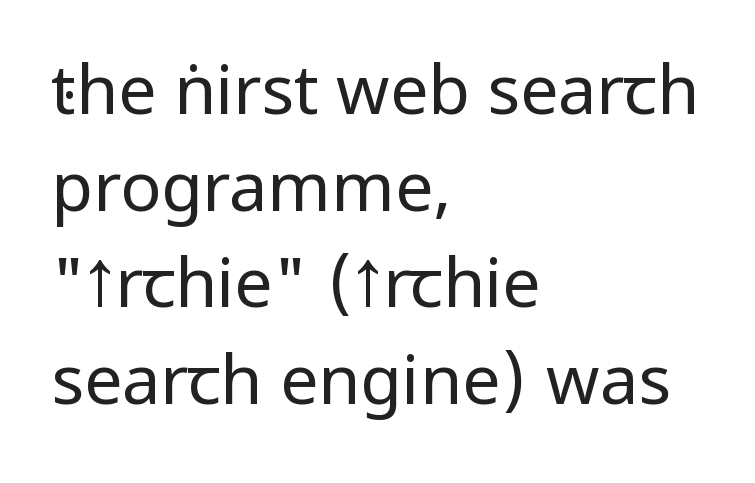
The image shows 68 px regular-weight, condensed sans-serif type, upright; set left-aligned, normal line spacing (1.42x), normal letter spacing, not underlined; low stroke contrast and a large x-height.
